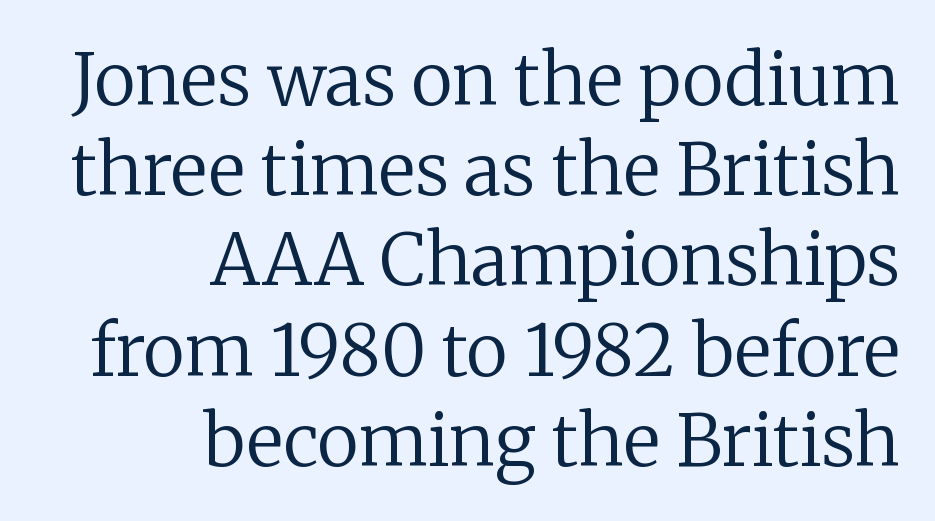
Does extra space separate the letters? No, they use regular spacing. Character widths vary here, with narrow letters taking less room than wide ones. The line-height multiplier appears to be the usual default. Only glyphs here, with clear space below each row.
